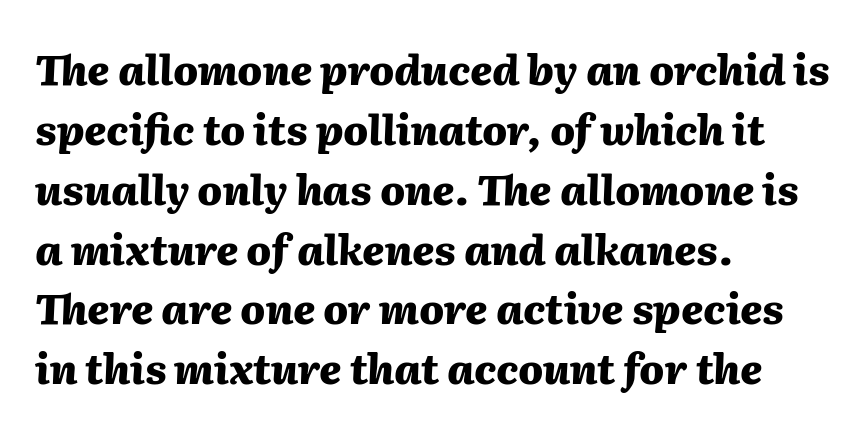
Caption: bold face, heavy strokes. Slant detected: the letters are inclined. The glyphs are unaccompanied by any horizontal stroke below them. Each letter keeps its own natural width here, so spacing adapts to shape. These lines sit exactly where default settings would place them.
